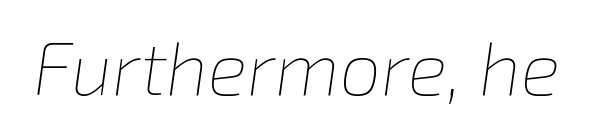
How are the letters spaced? Ordinarily, with no added tracking. Bare-footed words on every line. The typography opts for an oblique posture over an upright one. Spacing verdict: proportional, widths tailored to each character.
